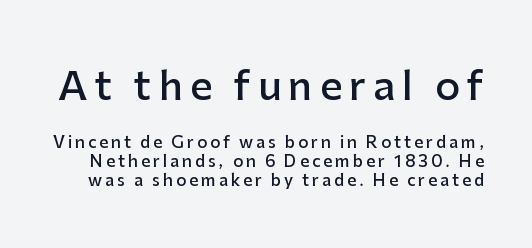
In this sample the first text group is rendered at the bigger scale. You could not count columns in this text — the font is proportionally spaced. Each row of text sits above clean, open space. Posture: vertical.
